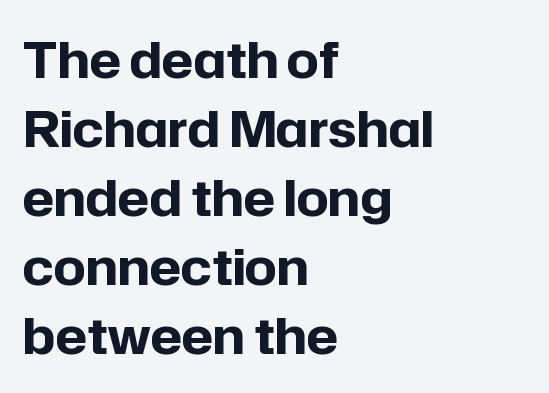
The rendering uses natural spacing where letterforms have individual widths. Posture: vertical. The lines sit at an ordinary, default distance from one another. Emphasis by weight is at full strength: bold. Is this a sans? Yes — the strokes have no serifs.
